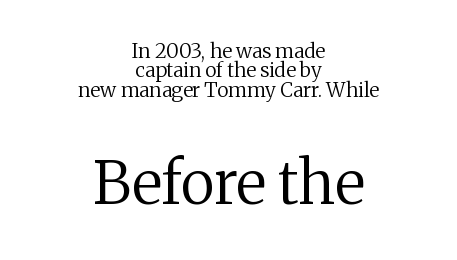
The image shows 60 px regular-weight serif type, upright; set centered, tight line spacing (0.97x), normal letter spacing, not underlined; the second (bottom) block is 3.0x larger; medium stroke contrast and a medium x-height.
